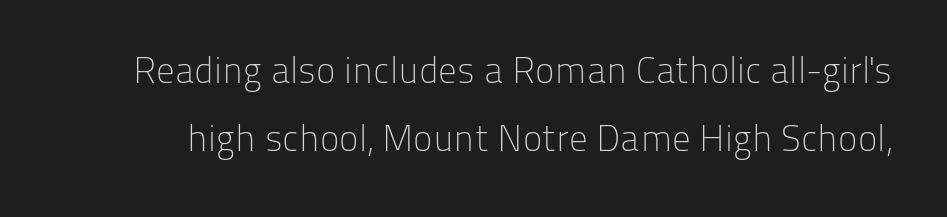
The image shows 37 px light sans-serif type, upright; set line spacing 1.85x, normal letter spacing, not underlined; low stroke contrast and a medium x-height.
